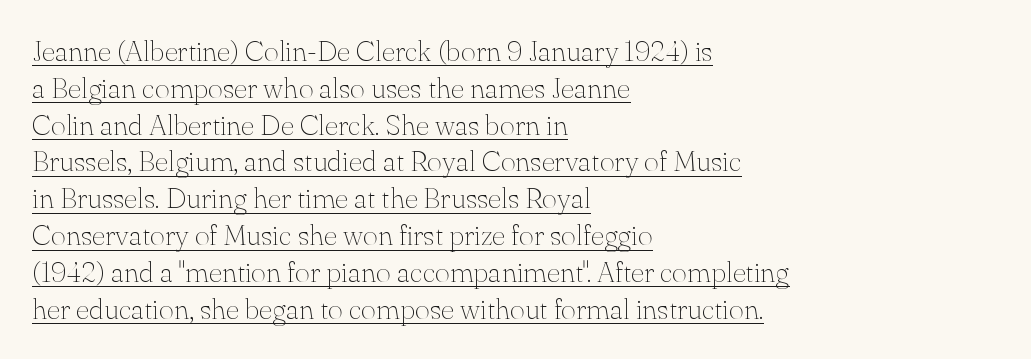
Q: Is the text bold? A: No.
Q: Is the text italic (slanted)? A: No, it is upright.
Q: Is the typeface a serif or a sans-serif typeface? A: Serif.
Q: Is the text underlined? A: Yes.
Q: How is the paragraph aligned? A: Left-aligned.
Q: Is the spacing between letters normal or unusually wide? A: Normal.
Q: Is the spacing between lines tight, normal or loose? A: Normal.
Q: Width (condensed, normal, or wide)? A: Normal.
Q: Stroke contrast? A: Medium.
Q: x-height? A: Small.
Q: Monospaced? A: No.
